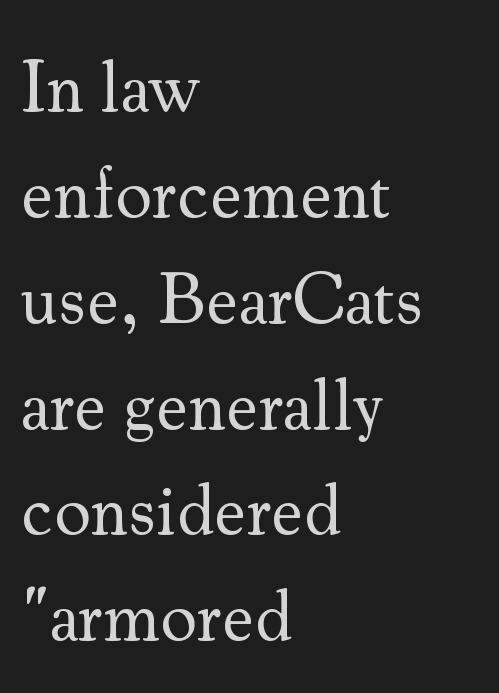
The image shows 72 px regular-weight serif type, upright; set left-aligned, normal line spacing (1.47x), normal letter spacing, not underlined; medium stroke contrast and a small x-height.
